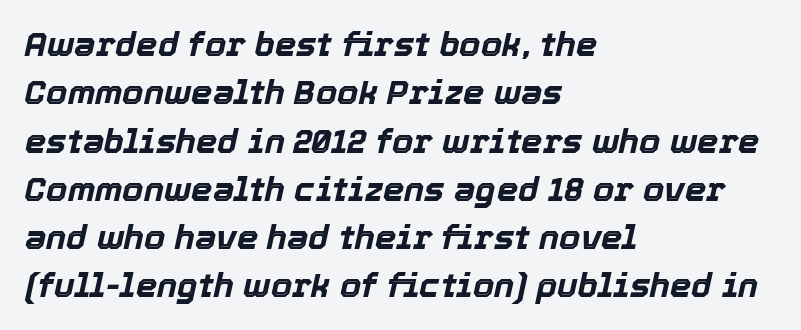
Q: Is the text bold? A: Yes.
Q: Is the text italic (slanted)? A: Yes, it leans right by about 12 degrees.
Q: Is the text underlined? A: No.
Q: How is the paragraph aligned? A: Left-aligned.
Q: Is the spacing between letters normal or unusually wide? A: Normal.
Q: Is the spacing between lines tight, normal or loose? A: Normal.
Q: Width (condensed, normal, or wide)? A: Normal.
Q: x-height? A: Medium.
Q: Monospaced? A: No.
